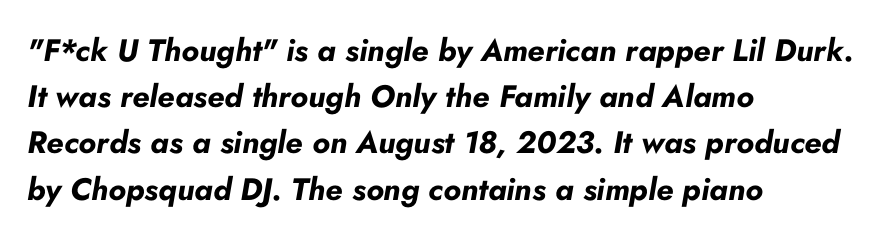
{"italic": "yes", "lean": "right", "slant_degrees": 10, "bold": "yes", "weight": "bold", "width": "normal", "stroke_contrast": "low", "x_height": "small", "monospaced": "no", "underline": "no", "align": "left", "line_spacing": "normal", "line_spacing_ratio": 1.49, "letter_spacing": "normal", "letter_spacing_em": 0.0, "glyph_px": 31}
